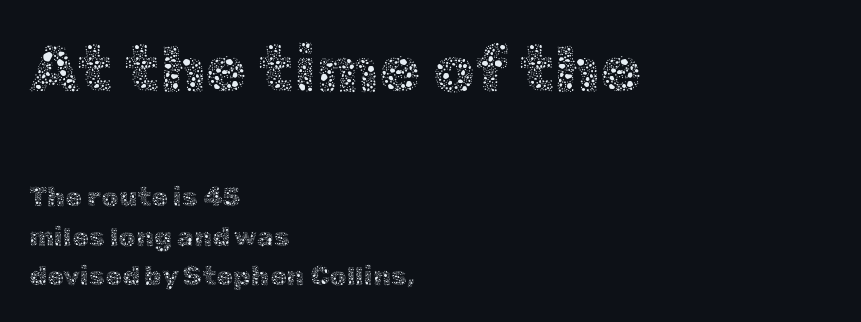
Italic? Not at all — the glyphs are vertical. A typesetter would call this zero additional tracking. A normal amount of white space separates one row of letters from the next. Character widths vary here, with narrow letters taking less room than wide ones. Caption: face not bold, strokes unweighted.
